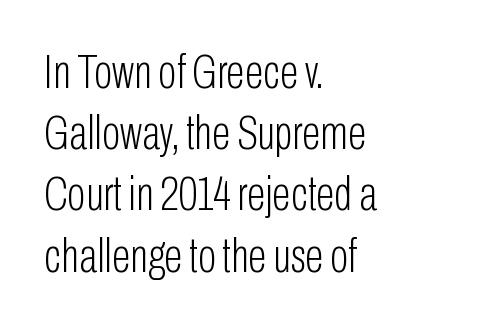
The image shows 49 px light, condensed sans-serif type, upright; set left-aligned, normal line spacing (1.25x), normal letter spacing, not underlined; low stroke contrast and a medium x-height.
